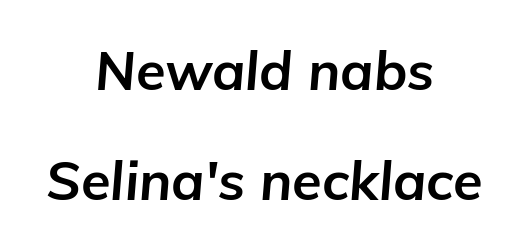
Q: Is the text bold? A: Yes.
Q: Is the text italic (slanted)? A: Yes, it leans right by about 5 degrees.
Q: Is the text underlined? A: No.
Q: How is the paragraph aligned? A: Centered.
Q: Is the spacing between letters normal or unusually wide? A: Normal.
Q: Is the spacing between lines tight, normal or loose? A: Loose.
Q: Width (condensed, normal, or wide)? A: Normal.
Q: Stroke contrast? A: Low.
Q: x-height? A: Medium.
Q: Monospaced? A: No.
